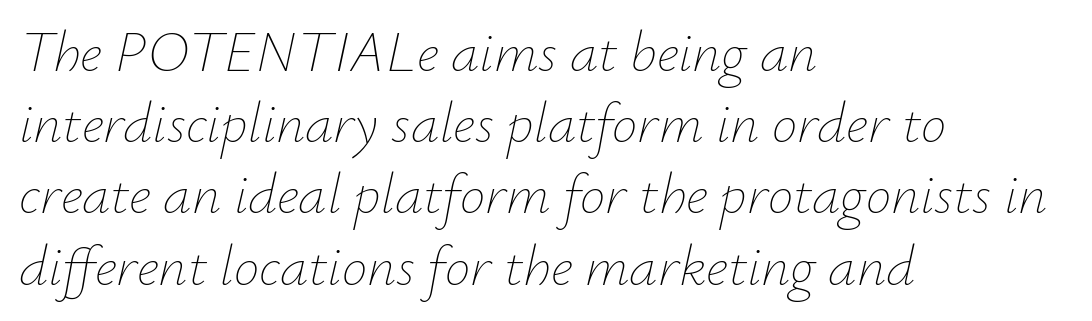
The image shows 57 px thin type, italic (leaning right); set left-aligned, normal line spacing (1.25x), normal letter spacing, not underlined; low stroke contrast and a small x-height.
